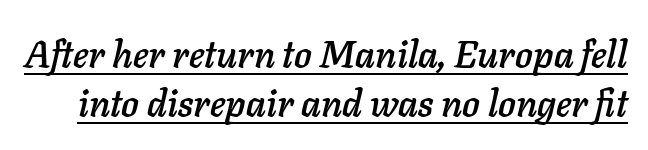
The image shows 37 px text type, italic (leaning right); set normal line spacing (1.32x), normal letter spacing, underlined; low stroke contrast and a medium x-height.
